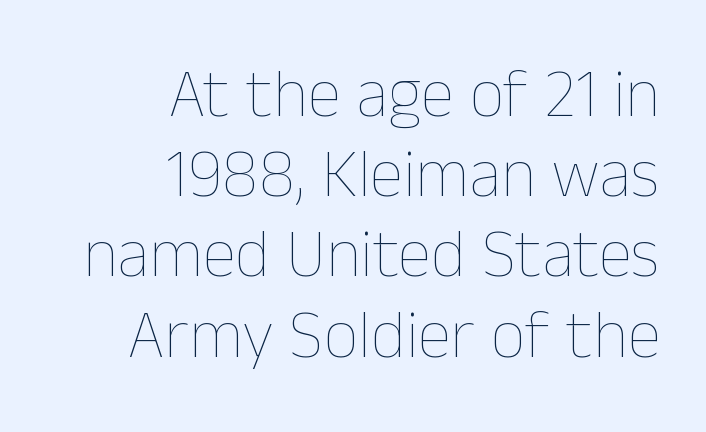
The image shows 68 px thin type, upright; set right-aligned, line spacing 1.18x, normal letter spacing, not underlined; low stroke contrast and a medium x-height.
